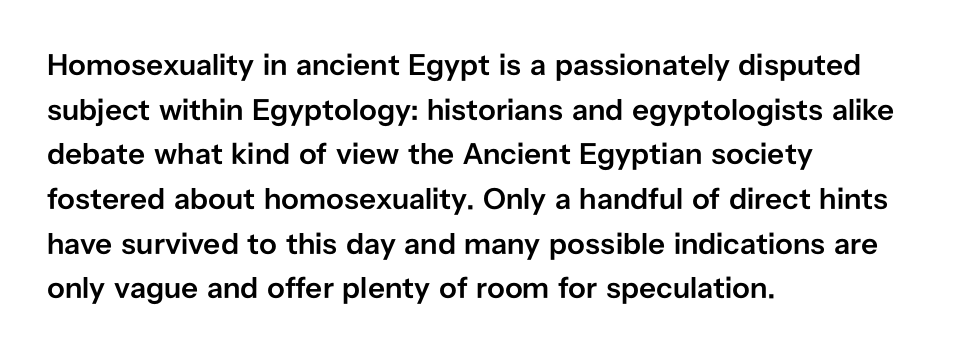
The image shows 30 px semibold sans-serif type, upright; set left-aligned, normal line spacing (1.49x), normal letter spacing, not underlined; low stroke contrast and a medium x-height.
